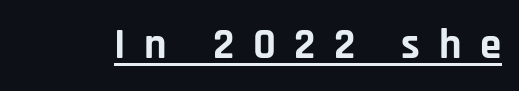
{"serif": "no", "italic": "no", "bold": "yes", "weight": "bold", "width": "normal", "stroke_contrast": "low", "x_height": "large", "monospaced": "no", "underline": "yes", "letter_spacing": "wide", "letter_spacing_em": 0.43, "glyph_px": 43}
